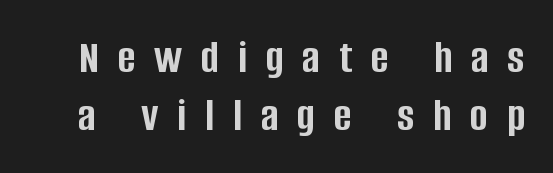
The image shows 48 px semibold, condensed sans-serif type, upright; set line spacing 1.2x, unusually wide letter spacing (+0.39 em), not underlined; low stroke contrast and a large x-height.
